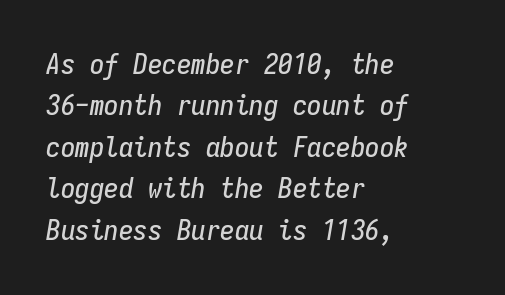
There is no visible air inserted between adjacent glyphs. A normal amount of white space separates one row of letters from the next. Glance below the letters and you will spot only blank space. Style check: oblique. This sample has the even, mechanical cadence of fixed-width lettering.
